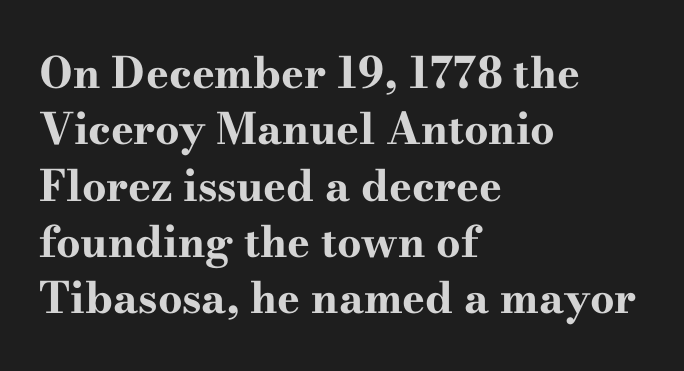
{"serif": "yes", "italic": "no", "bold": "yes", "weight": "bold", "width": "wide", "stroke_contrast": "high", "x_height": "small", "monospaced": "no", "underline": "no", "align": "left", "line_spacing": "normal", "line_spacing_ratio": 1.31, "letter_spacing": "normal", "letter_spacing_em": 0.0, "glyph_px": 43}
